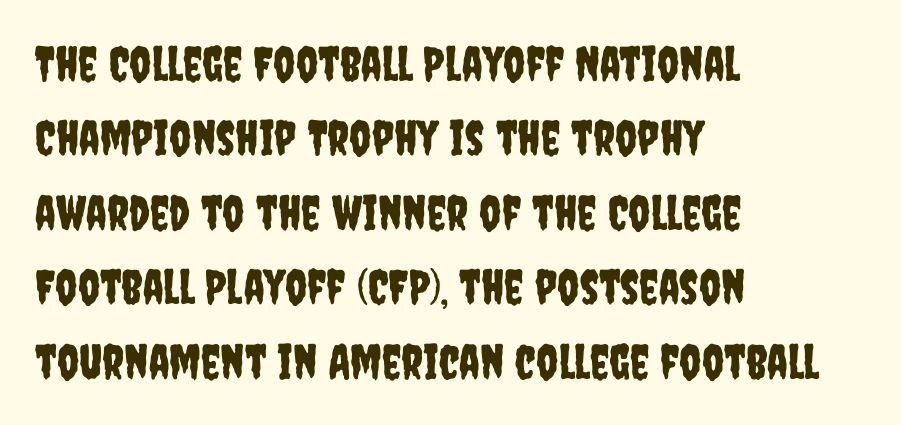
Does the copy run flush right? No — it runs flush left. Letters rest on an invisible, unmarked baseline. Here the designer chose a conventional face with non-uniform glyph widths. Vertical spacing — default. The passage shown is typeset with a sans-serif family.
